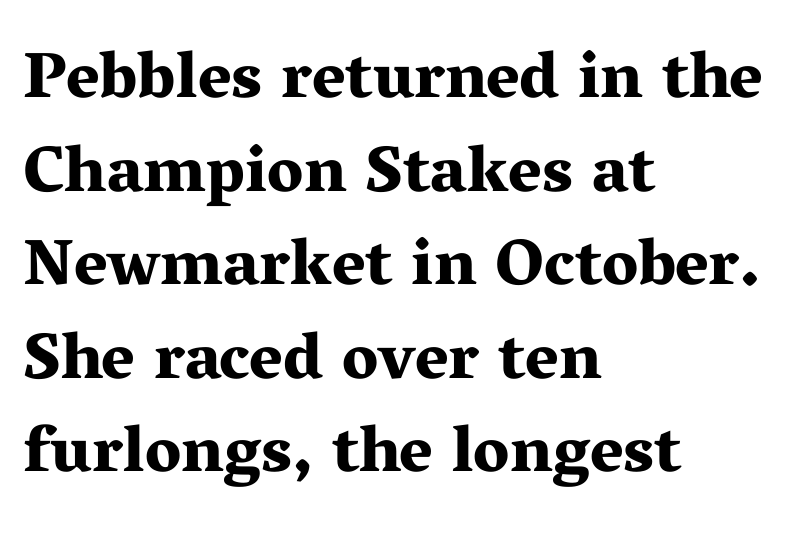
Glyph-to-glyph distance matches everyday printed text. These lines sit exactly where default settings would place them. Alignment: flush left. Posture: straight, roman, zero tilt. The characters look thick and weighty, a clear bold. The words here are not underlined.
